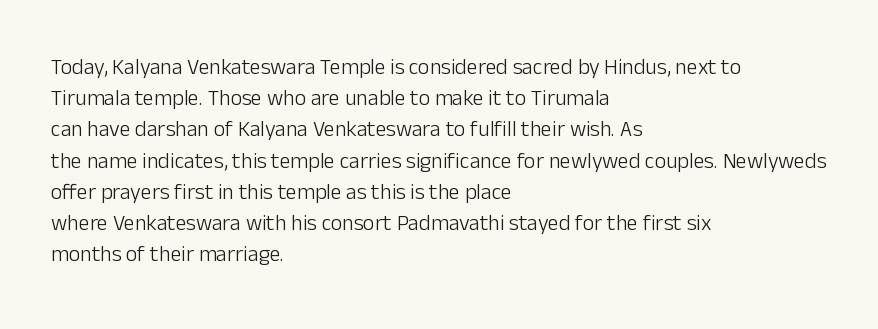
The image shows 22 px text type, upright; set left-aligned, normal line spacing (1.42x), normal letter spacing, not underlined.
